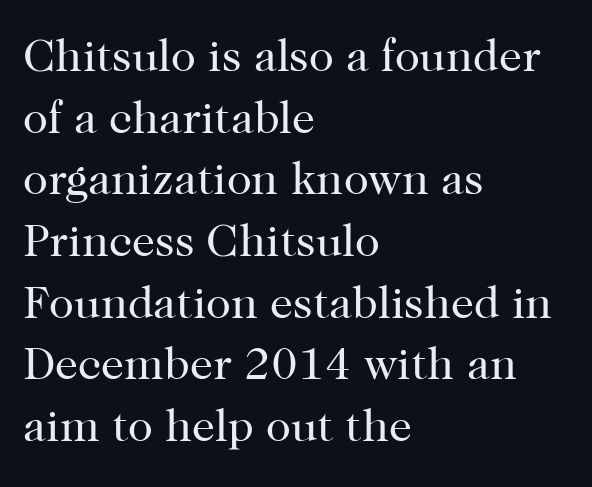
{"serif": "yes", "italic": "no", "bold": "no", "weight": "regular", "width": "normal", "stroke_contrast": "high", "x_height": "medium", "monospaced": "no", "underline": "no", "align": "left", "line_spacing": "normal", "line_spacing_ratio": 1.34, "letter_spacing": "normal", "letter_spacing_em": 0.0, "glyph_px": 46}
